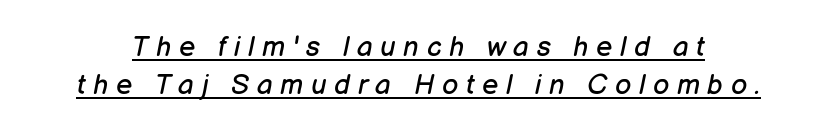
{"italic": "yes", "lean": "right", "slant_degrees": 12, "bold": "no", "weight": "regular", "width": "normal", "stroke_contrast": "low", "x_height": "medium", "monospaced": "no", "underline": "yes", "line_spacing": "normal", "line_spacing_ratio": 1.35, "letter_spacing": "wide", "letter_spacing_em": 0.27, "glyph_px": 28}
